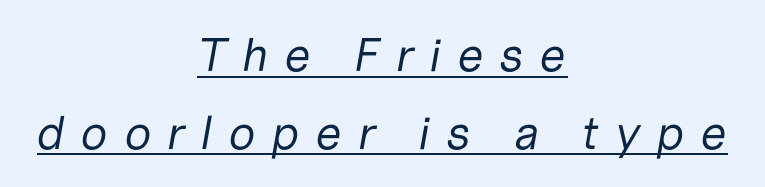
The image shows 47 px regular-weight type, italic (leaning right); set centered, normal line spacing (1.65x), unusually wide letter spacing (+0.33 em), underlined; low stroke contrast and a medium x-height.
